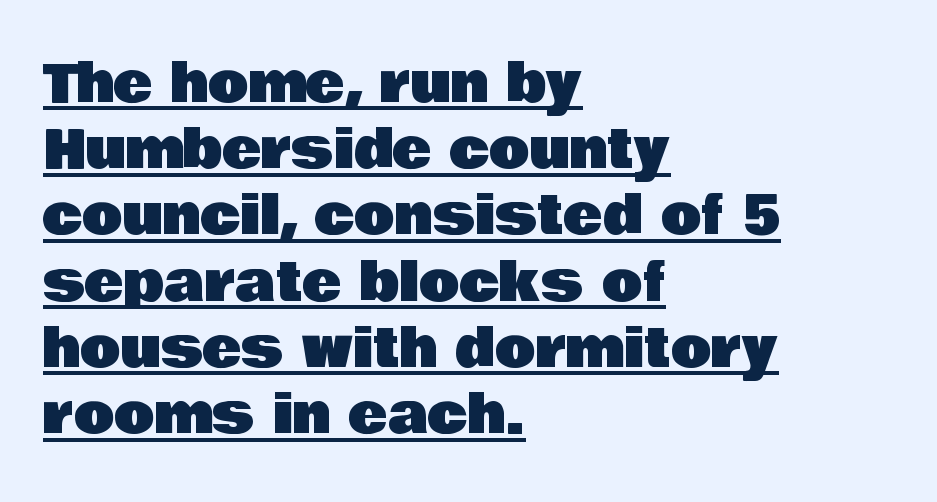
{"serif": "no", "italic": "no", "width": "normal", "stroke_contrast": "low", "x_height": "large", "monospaced": "no", "underline": "yes", "align": "left", "line_spacing": "normal", "line_spacing_ratio": 1.25, "letter_spacing": "normal", "letter_spacing_em": 0.0, "glyph_px": 53}
